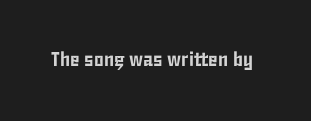
Q: Is the text italic (slanted)? A: No, it is upright.
Q: Is the text underlined? A: No.
Q: Is the spacing between letters normal or unusually wide? A: Normal.
